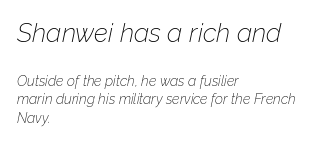
The image shows 26 px text type, italic (leaning right); set left-aligned, normal line spacing (1.31x), normal letter spacing, not underlined; the first (top) block is 1.86x larger.
